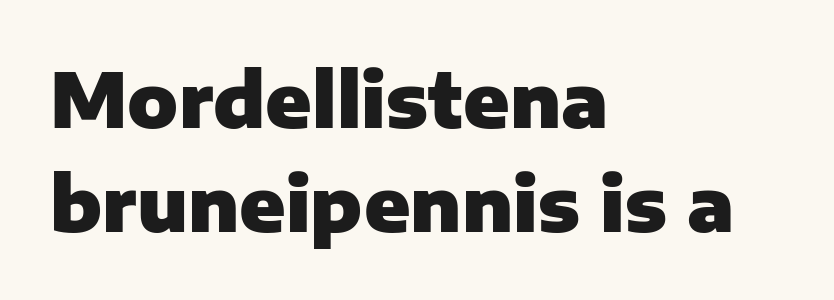
The rendering uses a bold face; every stroke is thick and dark. The paragraph has a hard left edge and a soft right edge. Horizontal bands of white between lines are of average thickness. Beneath every word, the page is bare. Think of a printed novel: that variable character pitch is what you see here.
